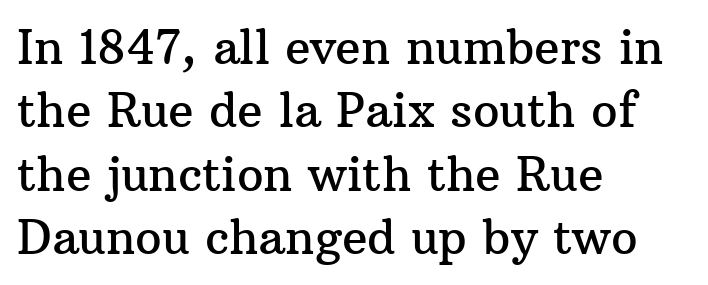
Rows of type keep a routine distance in the vertical direction. Is this a fixed-width face? No — the glyphs have proportional, varying widths. Every stem runs plumb, perpendicular to the baseline. Stroke terminals: seriffed.
